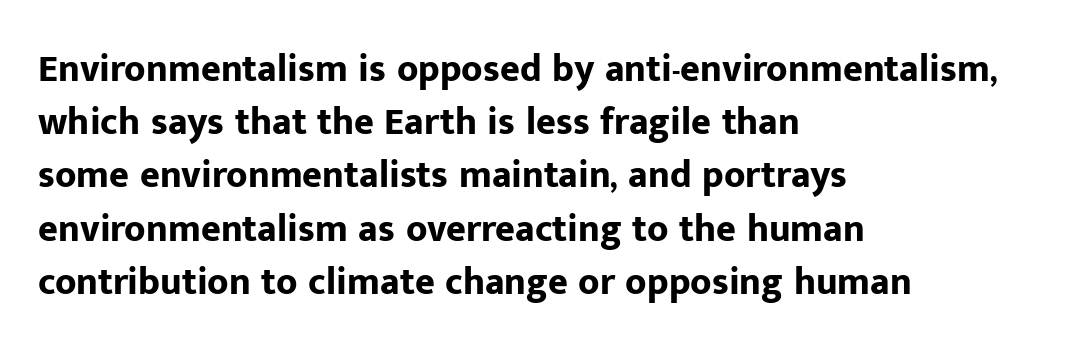
Look at the stroke-to-counter ratio: heavy, a bold. You can tell from the bare stems that sans-serif type was used. Horizontal bands of white between lines are of average thickness. You could call the tracking neutral — neither tight nor loose.
